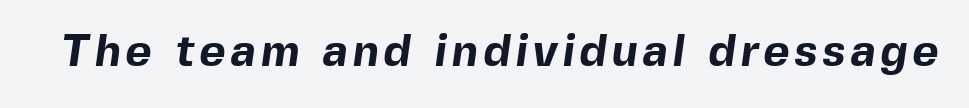
{"serif": "no", "bold": "yes", "weight": "bold", "width": "normal", "x_height": "medium", "monospaced": "no", "underline": "no", "glyph_px": 45}
